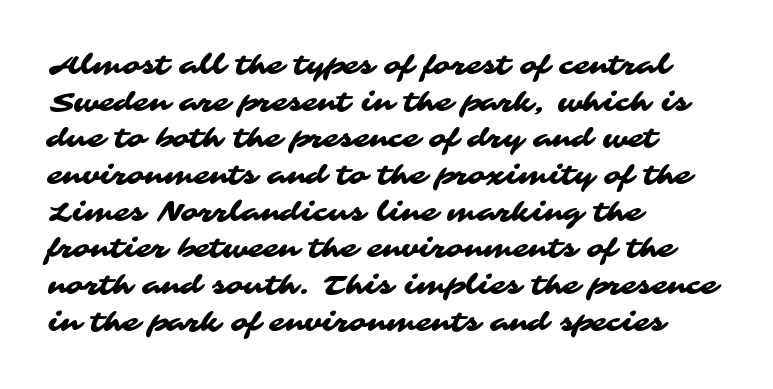
{"underline": "no", "align": "left", "line_spacing": "normal", "line_spacing_ratio": 1.41, "letter_spacing": "normal", "letter_spacing_em": 0.0, "glyph_px": 26}
